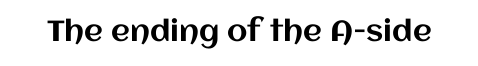
{"italic": "no", "width": "normal", "stroke_contrast": "medium", "x_height": "large", "monospaced": "no", "underline": "no", "letter_spacing": "normal", "letter_spacing_em": 0.0, "glyph_px": 29}
